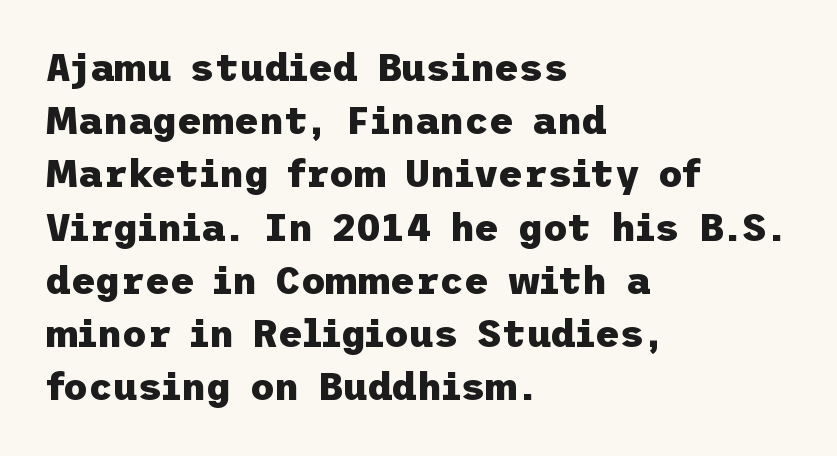
{"serif": "no", "italic": "no", "bold": "yes", "weight": "heavy", "width": "normal", "stroke_contrast": "low", "x_height": "medium", "underline": "no", "align": "left", "line_spacing": "normal", "line_spacing_ratio": 1.4, "letter_spacing": "normal", "letter_spacing_em": 0.0, "glyph_px": 38}
